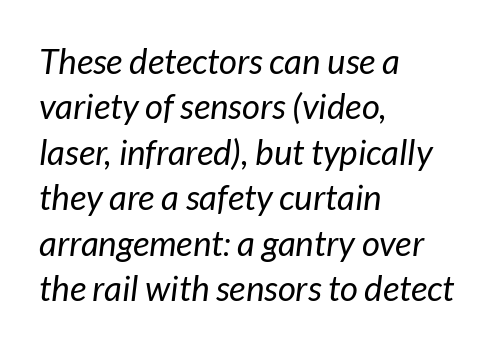
The image shows 35 px regular-weight type, italic (leaning right); set left-aligned, normal line spacing (1.3x), normal letter spacing, not underlined; low stroke contrast and a medium x-height.
